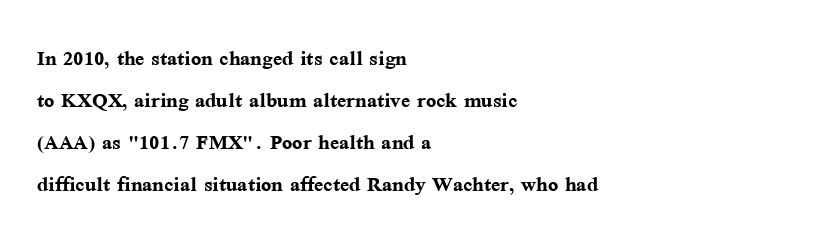
Q: Is the text bold? A: Yes.
Q: Is the text italic (slanted)? A: No, it is upright.
Q: Is the text underlined? A: No.
Q: How is the paragraph aligned? A: Left-aligned.
Q: Is the spacing between letters normal or unusually wide? A: Normal.
Q: Is the spacing between lines tight, normal or loose? A: Normal.
